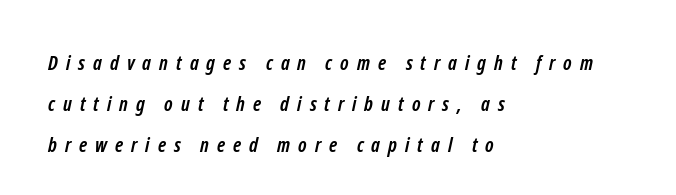
Q: Is the text bold? A: Yes.
Q: Is the text underlined? A: No.
Q: How is the paragraph aligned? A: Left-aligned.
Q: Is the spacing between letters normal or unusually wide? A: Unusually wide.
Q: Is the spacing between lines tight, normal or loose? A: Loose.
